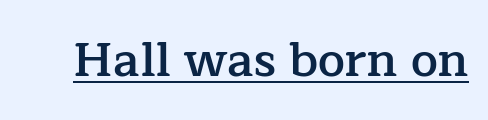
Notice how a bar underscores the lettering throughout. The passage shown is semibold, sitting just below true bold. The rendering uses natural spacing where letterforms have individual widths. Is the letter spacing exaggerated? No — it looks like the ordinary default. It's the straight-up-and-down kind of type. The type family on display is of the serif kind.
